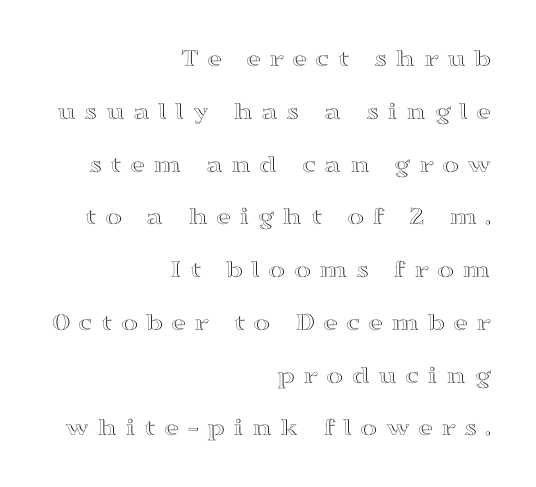
The rag falls on the left side of this text block. Underline: absent. The typography opts for an upright posture over an oblique one. Letter spacing: wide.
